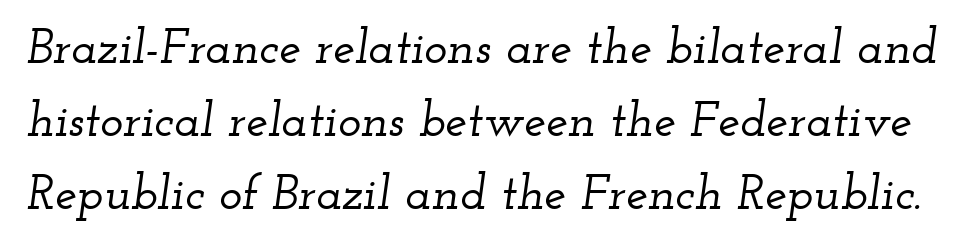
The image shows 49 px wide serif type, italic (leaning right); set normal line spacing (1.49x), normal letter spacing, not underlined; low stroke contrast and a small x-height.
